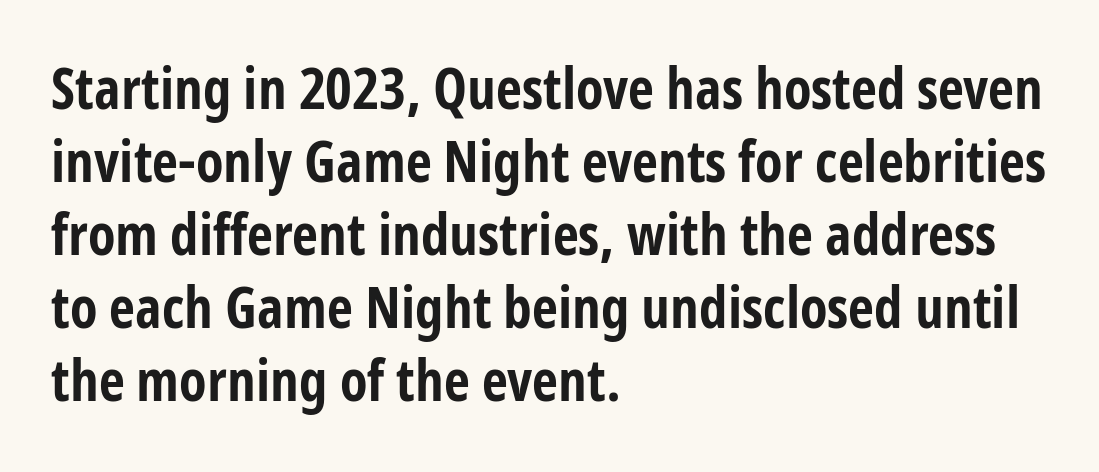
Look at the stroke-to-counter ratio: heavy, a bold. The face used here is proportionally spaced, like ordinary book or web type. The rendering anchors every line to the left-hand side. You can tell from the bare stems that sans-serif type was used.
